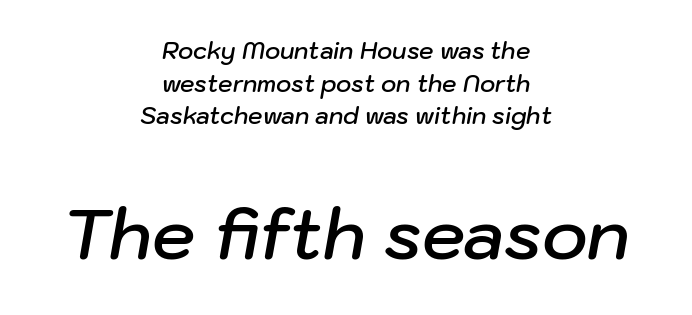
This rendering leaves character spacing at its baseline value. Weight check: semibold — heavier than regular, not quite bold. Vertically, the passage feels balanced, rows spaced as you'd expect. Between these two stacked blocks, the lower one wins on size.
